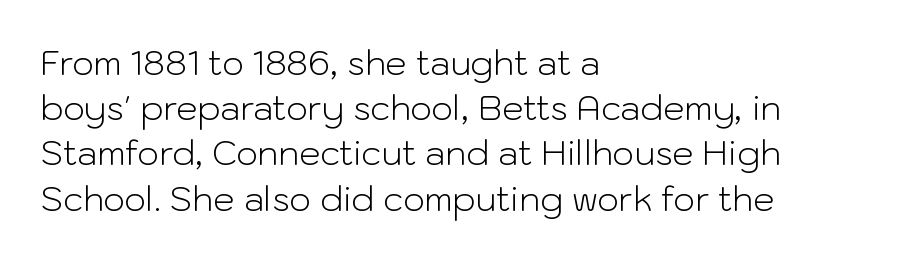
{"serif": "no", "italic": "no", "bold": "no", "weight": "light", "width": "normal", "stroke_contrast": "low", "x_height": "medium", "monospaced": "no", "underline": "no", "align": "left", "line_spacing": "normal", "line_spacing_ratio": 1.33, "letter_spacing": "normal", "letter_spacing_em": 0.0, "glyph_px": 34}
